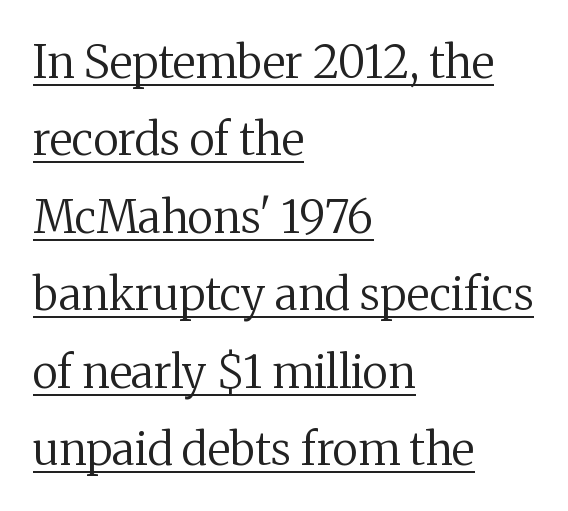
{"serif": "yes", "italic": "no", "bold": "no", "weight": "regular", "width": "normal", "stroke_contrast": "medium", "x_height": "medium", "monospaced": "no", "underline": "yes", "align": "left", "line_spacing_ratio": 1.72, "letter_spacing": "normal", "letter_spacing_em": 0.0, "glyph_px": 45}
